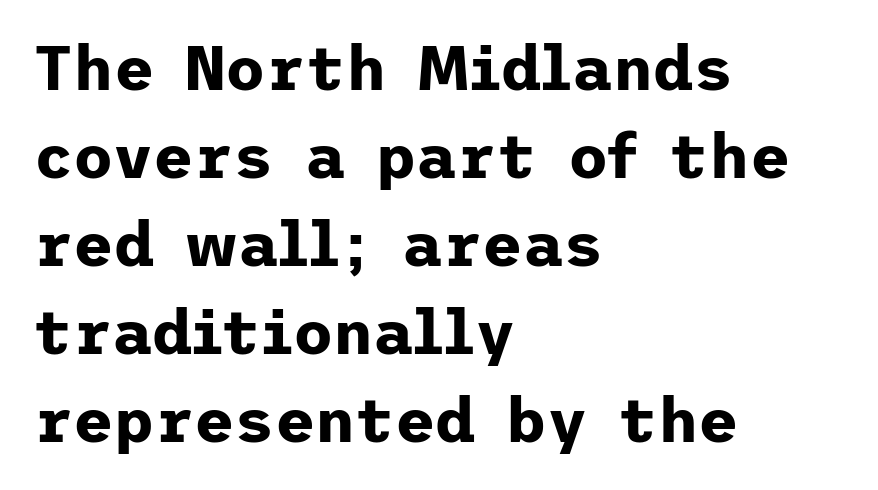
{"serif": "no", "italic": "no", "bold": "yes", "weight": "bold", "width": "normal", "stroke_contrast": "low", "x_height": "medium", "underline": "no", "align": "left", "line_spacing": "normal", "line_spacing_ratio": 1.42, "letter_spacing": "normal", "letter_spacing_em": 0.0, "glyph_px": 62}
